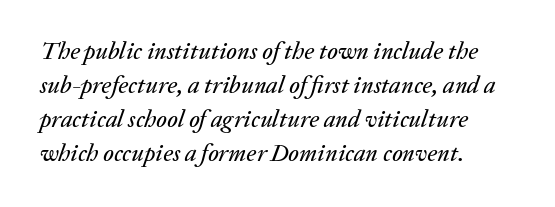
Q: Is the text italic (slanted)? A: Yes, it leans right by about 20 degrees.
Q: Is the text underlined? A: No.
Q: How is the paragraph aligned? A: Left-aligned.
Q: Is the spacing between letters normal or unusually wide? A: Normal.
Q: Is the spacing between lines tight, normal or loose? A: Normal.
